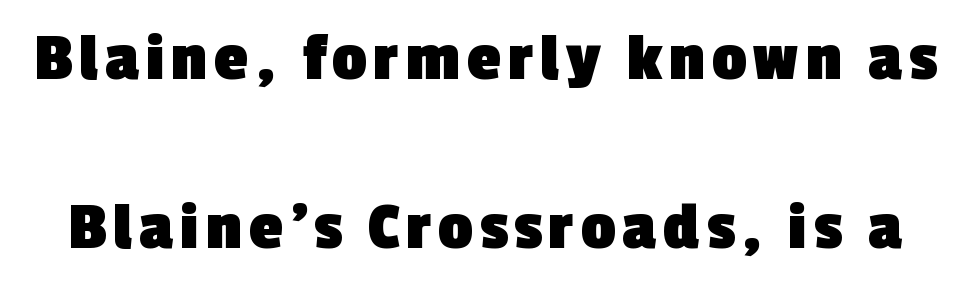
{"serif": "no", "bold": "yes", "weight": "heavy", "width": "normal", "x_height": "medium", "monospaced": "no", "underline": "no", "line_spacing": "loose", "line_spacing_ratio": 2.49, "glyph_px": 68}
